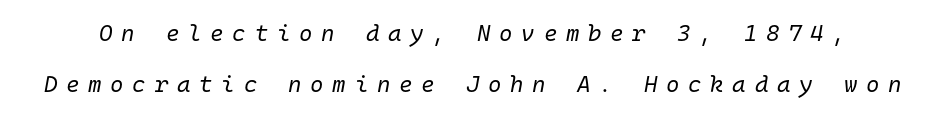
The image shows 23 px text type, italic (leaning right); set loose line spacing (2.2x), unusually wide letter spacing (+0.38 em), not underlined.
